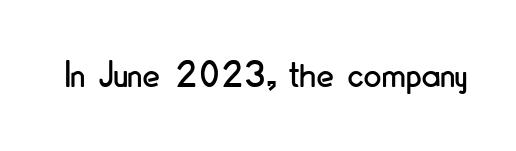
{"serif": "no", "italic": "no", "width": "condensed", "stroke_contrast": "low", "x_height": "small", "monospaced": "no", "underline": "no", "letter_spacing": "normal", "letter_spacing_em": 0.0, "glyph_px": 39}
